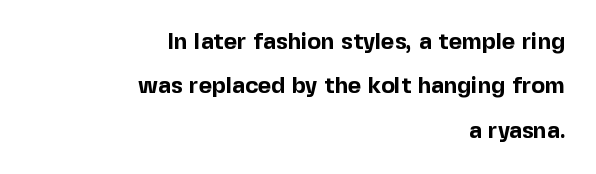
This sample is right-justified, so line beginnings fall wherever the words allow. Tracking here is standard; glyphs follow each other at the usual distance. Students, observe: this is what heavily led, spacious text looks like. Only glyphs here, with clear space below each row.
